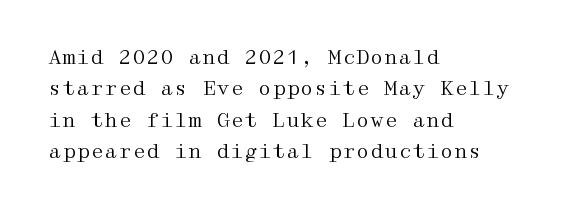
{"italic": "no", "bold": "no", "underline": "no", "align": "left", "line_spacing": "normal", "line_spacing_ratio": 1.57, "letter_spacing": "normal", "letter_spacing_em": 0.0, "glyph_px": 20}
